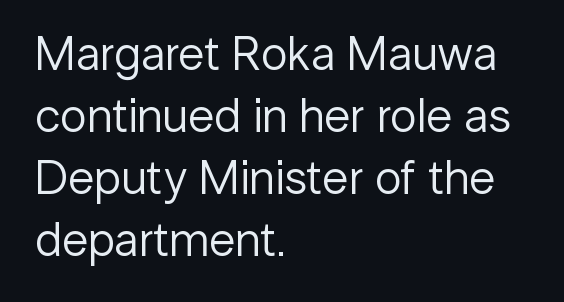
The image shows 48 px regular-weight sans-serif type, upright; set left-aligned, normal line spacing (1.29x), normal letter spacing, not underlined; low stroke contrast and a medium x-height.
